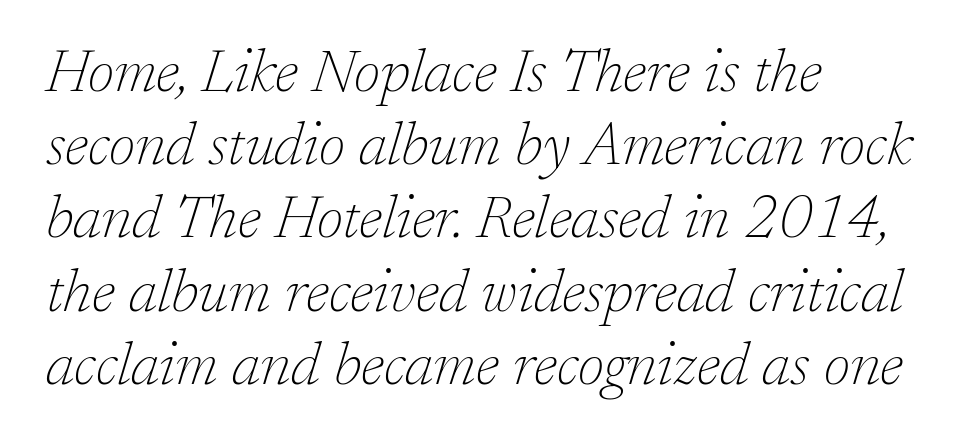
Q: Is the text bold? A: No.
Q: Is the text italic (slanted)? A: Yes, it leans right by about 17 degrees.
Q: Is the typeface a serif or a sans-serif typeface? A: Serif.
Q: Is the text underlined? A: No.
Q: How is the paragraph aligned? A: Left-aligned.
Q: Is the spacing between letters normal or unusually wide? A: Normal.
Q: Width (condensed, normal, or wide)? A: Normal.
Q: Stroke contrast? A: Low.
Q: x-height? A: Medium.
Q: Monospaced? A: No.
